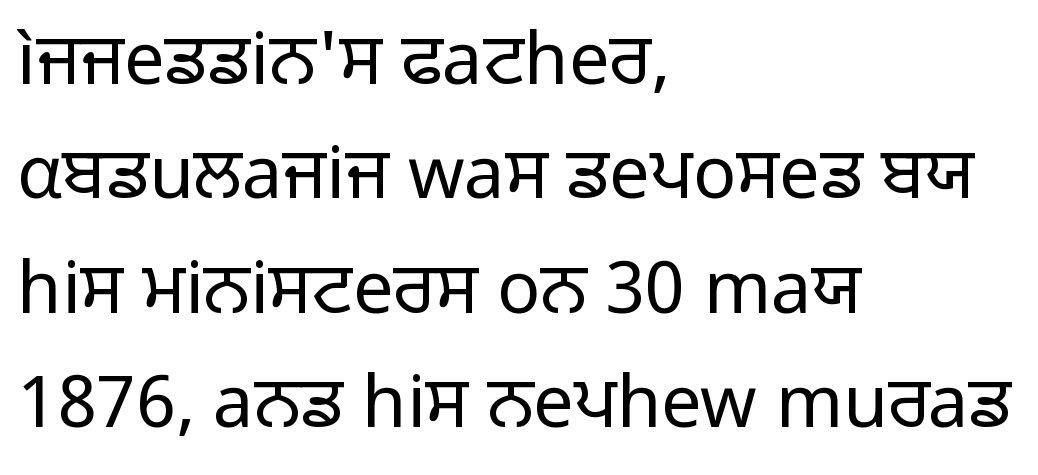
Q: Is the text bold? A: No.
Q: Is the text italic (slanted)? A: No, it is upright.
Q: Is the typeface a serif or a sans-serif typeface? A: Sans-serif.
Q: Is the text underlined? A: No.
Q: How is the paragraph aligned? A: Left-aligned.
Q: Is the spacing between letters normal or unusually wide? A: Normal.
Q: Is the spacing between lines tight, normal or loose? A: Normal.
Q: Width (condensed, normal, or wide)? A: Normal.
Q: Stroke contrast? A: Low.
Q: x-height? A: Medium.
Q: Monospaced? A: No.
